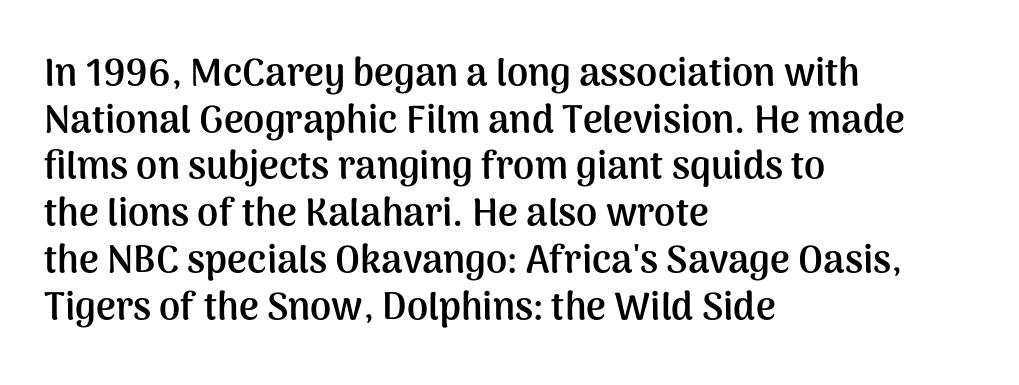
The typesetter chose a ragged-right arrangement here. A clean baseline with only descenders dipping below it. This is sans-serif lettering, the kind often seen on screens and signage. Notice how thick the strokes are: this is what a full bold looks like. This sample has the flowing, uneven cadence of proportional lettering.
